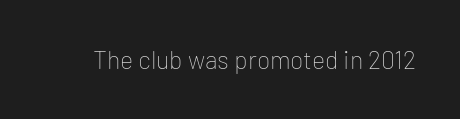
The rendering keeps characters at their native spacing. The font sits on the lighter half of the weight spectrum, regular included. Quick note: underline off. Is there any slant? The stems are plumb.
